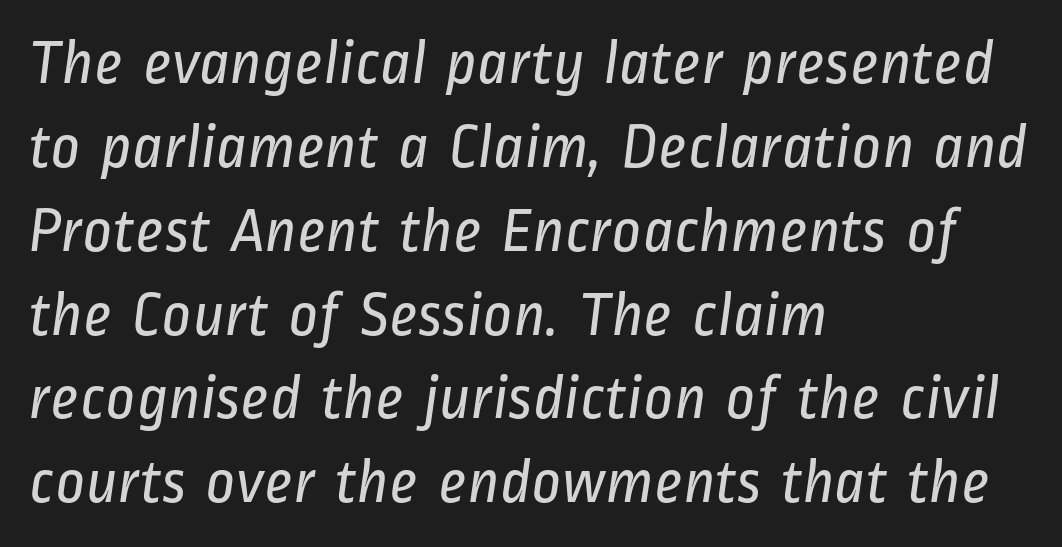
Q: Is the text bold? A: No.
Q: Is the typeface a serif or a sans-serif typeface? A: Sans-serif.
Q: Is the text underlined? A: No.
Q: How is the paragraph aligned? A: Left-aligned.
Q: Is the spacing between letters normal or unusually wide? A: Normal.
Q: Is the spacing between lines tight, normal or loose? A: Normal.
Q: Width (condensed, normal, or wide)? A: Condensed.
Q: Stroke contrast? A: Low.
Q: x-height? A: Medium.
Q: Monospaced? A: No.
